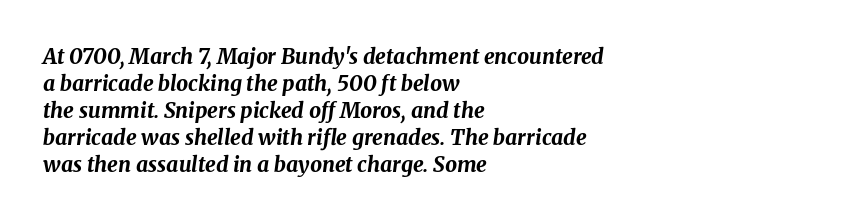
The image shows 21 px bold type, italic (leaning right); set left-aligned, normal line spacing (1.29x), normal letter spacing, not underlined.
